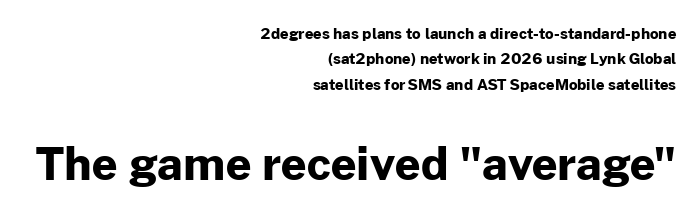
{"serif": "no", "italic": "no", "bold": "yes", "weight": "bold", "width": "normal", "stroke_contrast": "low", "x_height": "medium", "monospaced": "no", "underline": "no", "align": "right", "line_spacing": "normal", "line_spacing_ratio": 1.7, "letter_spacing": "normal", "letter_spacing_em": 0.0, "larger_block": "second", "size_ratio": 3.0, "glyph_px": 45}
